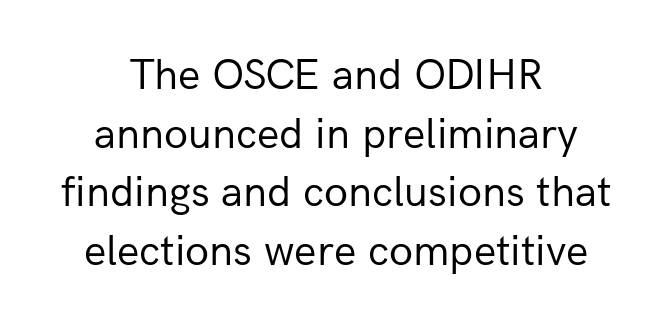
Q: Is the text bold? A: No.
Q: Is the text italic (slanted)? A: No, it is upright.
Q: Is the typeface a serif or a sans-serif typeface? A: Sans-serif.
Q: Is the text underlined? A: No.
Q: How is the paragraph aligned? A: Centered.
Q: Is the spacing between letters normal or unusually wide? A: Normal.
Q: Is the spacing between lines tight, normal or loose? A: Normal.
Q: Width (condensed, normal, or wide)? A: Normal.
Q: Stroke contrast? A: Low.
Q: x-height? A: Medium.
Q: Monospaced? A: No.
